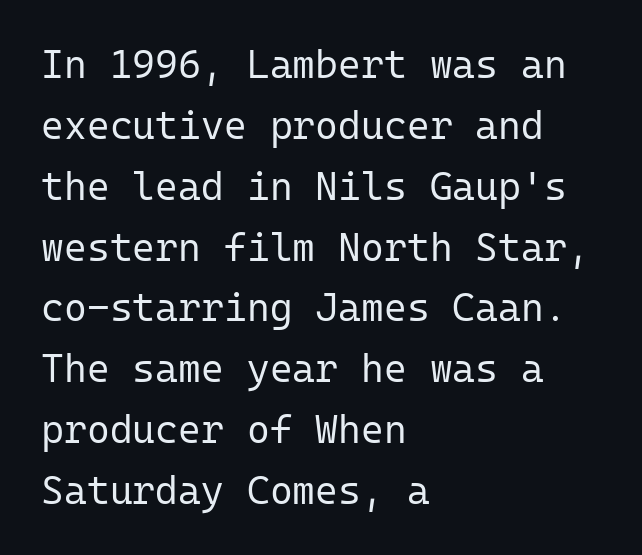
{"serif": "no", "italic": "no", "bold": "no", "weight": "regular", "width": "normal", "stroke_contrast": "low", "x_height": "medium", "monospaced": "yes", "underline": "no", "align": "left", "line_spacing": "normal", "line_spacing_ratio": 1.56, "letter_spacing": "normal", "letter_spacing_em": 0.0, "glyph_px": 39}
